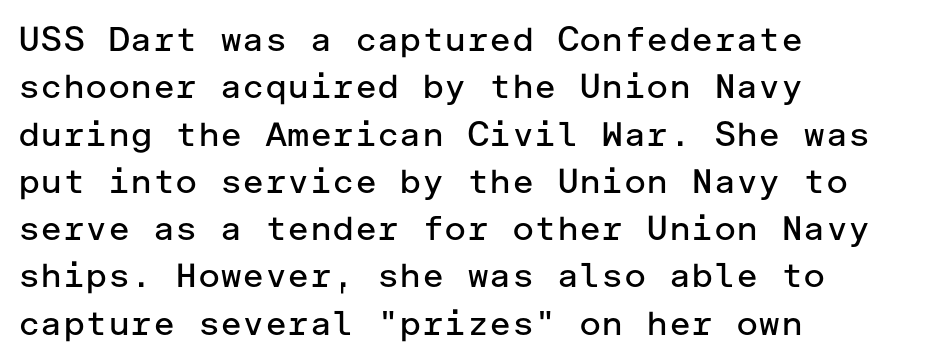
{"serif": "no", "italic": "no", "bold": "no", "weight": "regular", "width": "normal", "stroke_contrast": "low", "x_height": "medium", "underline": "no", "align": "left", "line_spacing": "normal", "line_spacing_ratio": 1.39, "letter_spacing": "normal", "letter_spacing_em": 0.0, "glyph_px": 34}
